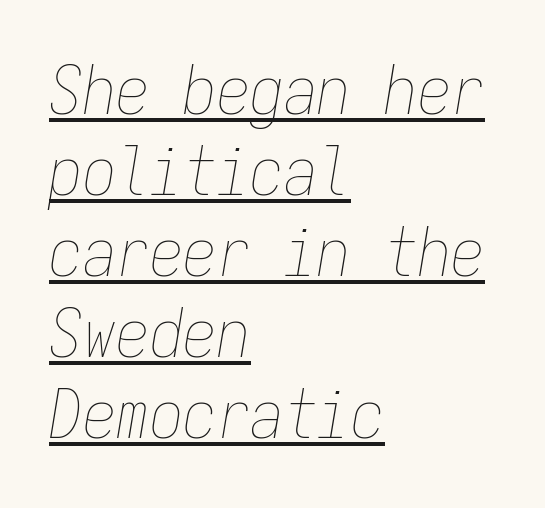
The image shows 67 px thin, condensed type, italic (leaning right), monospaced; set left-aligned, line spacing 1.21x, normal letter spacing, underlined; low stroke contrast and a medium x-height.
